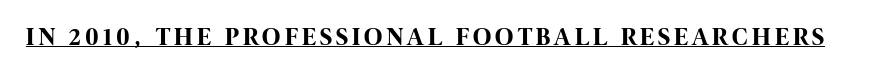
Notice how a bar underscores the lettering throughout. The axis of the letterforms is exactly vertical. Caption: bold face, heavy strokes.
